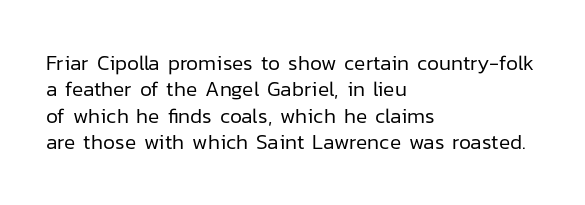
The image shows 21 px text type, upright; set left-aligned, normal line spacing (1.26x), normal letter spacing, not underlined.
